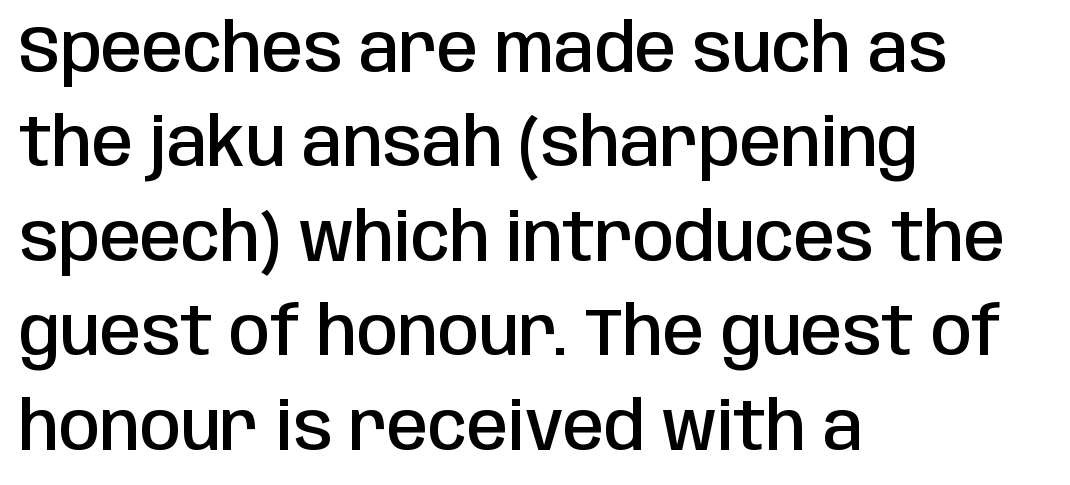
Stroke terminals: plain, sans-serif. These lines keep a tight, regular rhythm from letter to letter. Bare-footed words on every line. Visually the block forms a straight wall on the left and a jagged coastline on the right.
